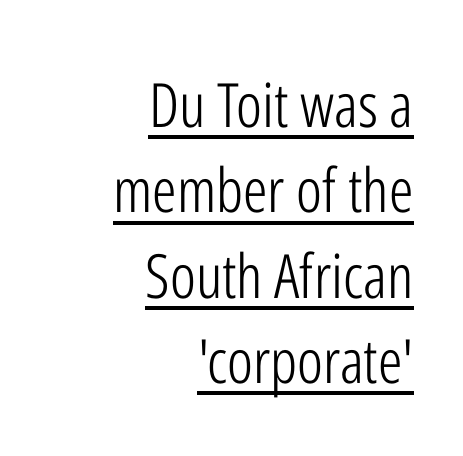
A typesetter would mark this as roman, not italic. Does the copy run flush right? Yes — the right margin is perfectly even. This sample has the flowing, uneven cadence of proportional lettering. Weight: in the light-to-regular range. Rows of type keep a routine distance in the vertical direction. Letter spacing: default.
